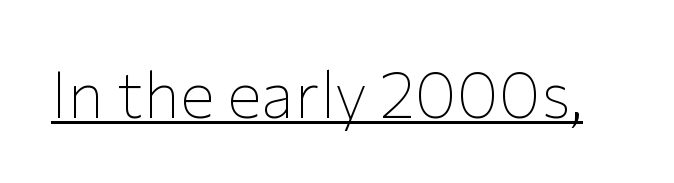
A light-to-regular cut is what we see here. The passage shown is typed in a proportional face where columns would drift. The letters stand upright; this is a roman face. The sample's only ornament is a line tracing under the words. This rendering leaves character spacing at its baseline value. Letterform terminals end flat and unadorned throughout the passage.
